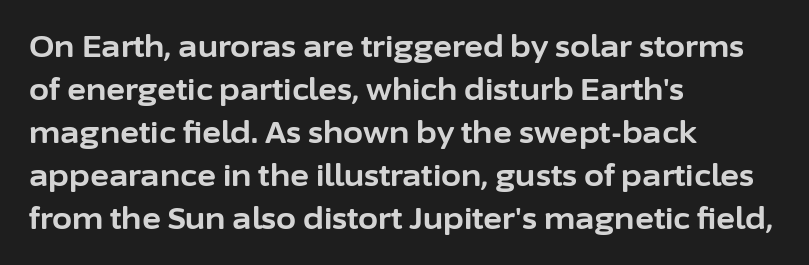
{"serif": "no", "italic": "no", "bold": "yes", "weight": "bold", "width": "normal", "stroke_contrast": "low", "x_height": "medium", "monospaced": "no", "underline": "no", "align": "left", "line_spacing": "normal", "line_spacing_ratio": 1.48, "letter_spacing": "normal", "letter_spacing_em": 0.0, "glyph_px": 29}
